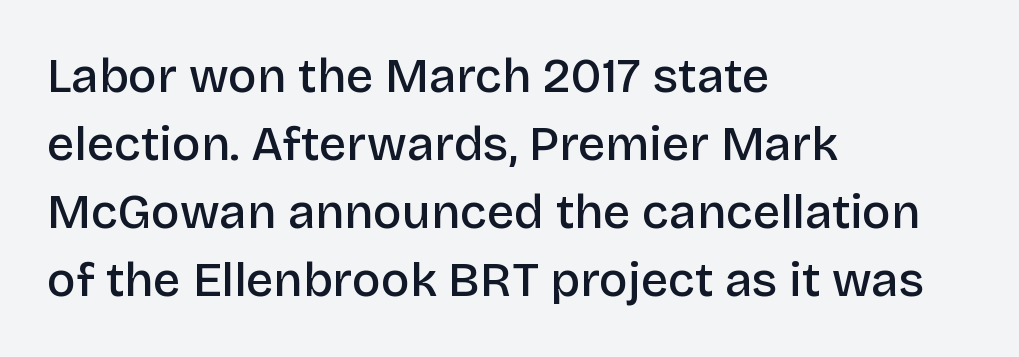
{"serif": "no", "italic": "no", "bold": "semi", "weight": "semibold", "width": "normal", "stroke_contrast": "low", "x_height": "large", "monospaced": "no", "underline": "no", "align": "left", "line_spacing": "normal", "line_spacing_ratio": 1.42, "letter_spacing": "normal", "letter_spacing_em": 0.0, "glyph_px": 48}
